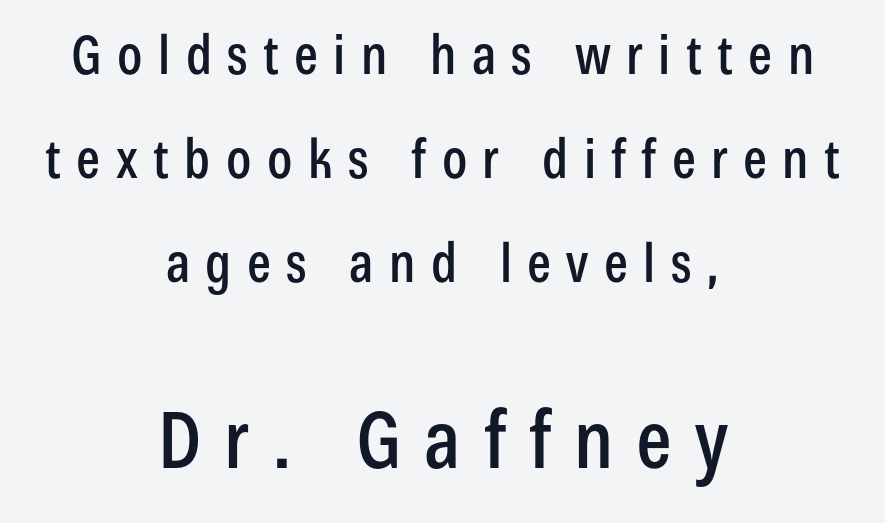
The image shows 79 px condensed sans-serif type, upright; set centered, loose line spacing (1.96x), unusually wide letter spacing (+0.29 em), not underlined; the second (bottom) block is 1.49x larger; low stroke contrast and a medium x-height.
